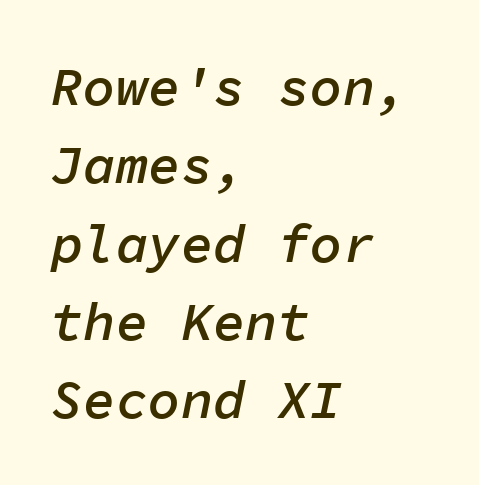
The image shows 54 px semibold type, italic (leaning right), monospaced; set left-aligned, normal line spacing (1.45x), normal letter spacing, not underlined; low stroke contrast and a medium x-height.
